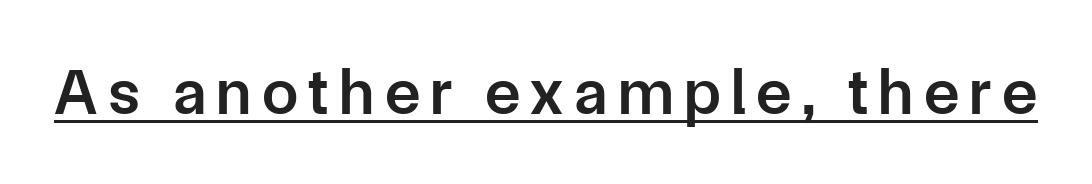
Nothing sits at the stroke ends, so this counts as sans-serif. Varying glyph widths throughout — classic text-font behaviour. What weight is shown? A semibold, between regular and bold. Honestly, the underline is the first thing you notice here.
